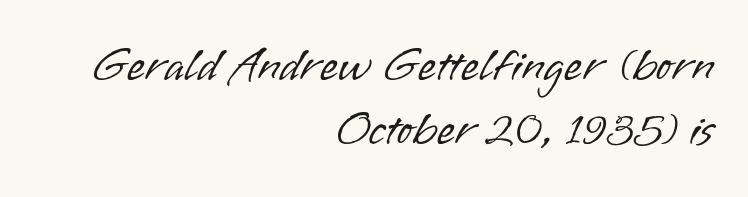
The face used here is proportionally spaced, like ordinary book or web type. Is the type heavy? It reads as light-to-regular instead. Short and long lines alike share a common ending point at right. The designer went with a sans here, leaving each stem footless. Any mark beneath the type? The region is blank.
